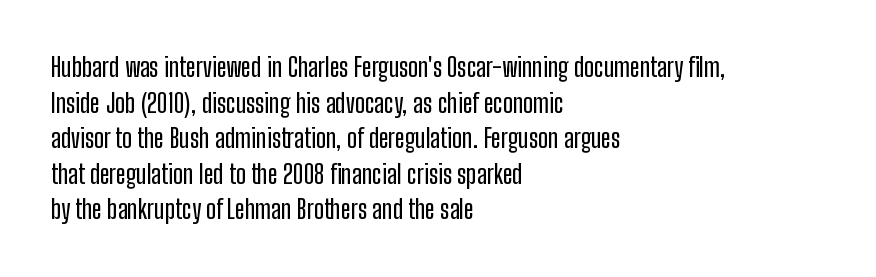
Compared with a centered layout, this one pins lines to the left instead. These lines were composed using upright roman letters. The type is set solid horizontally, with unmodified tracking. Vertical spacing — default. A bare baseline throughout the passage.
